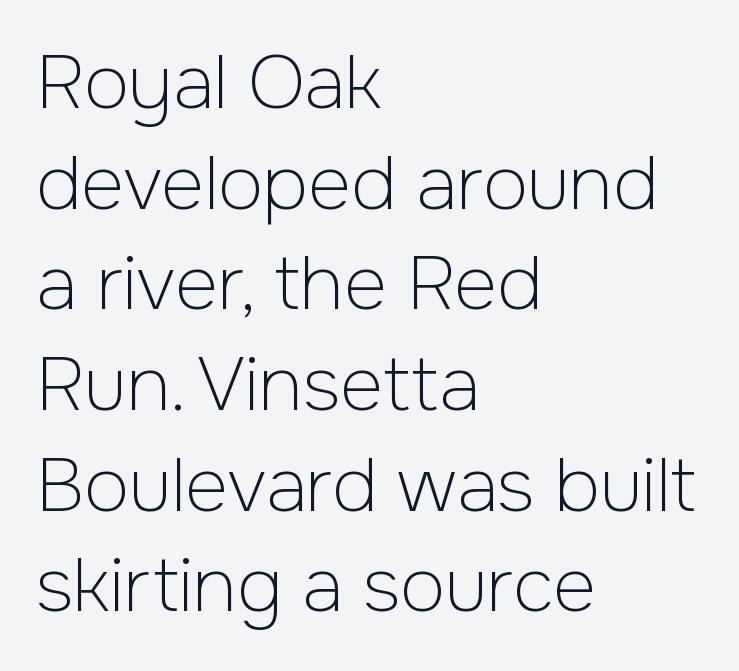
Q: Is the text bold? A: No.
Q: Is the text italic (slanted)? A: No, it is upright.
Q: Is the typeface a serif or a sans-serif typeface? A: Sans-serif.
Q: Is the text underlined? A: No.
Q: How is the paragraph aligned? A: Left-aligned.
Q: Is the spacing between letters normal or unusually wide? A: Normal.
Q: Is the spacing between lines tight, normal or loose? A: Normal.
Q: Width (condensed, normal, or wide)? A: Normal.
Q: Stroke contrast? A: Low.
Q: x-height? A: Medium.
Q: Monospaced? A: No.
